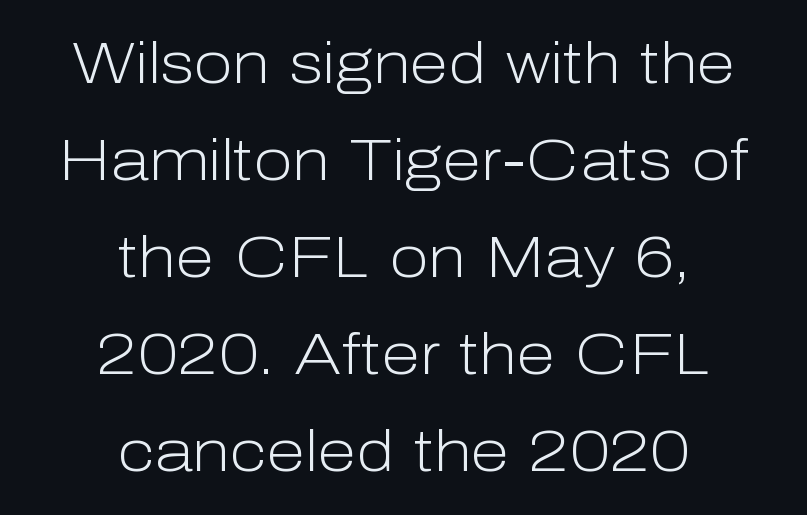
The image shows 57 px light sans-serif type, upright; set centered, normal line spacing (1.7x), normal letter spacing, not underlined; low stroke contrast and a medium x-height.
